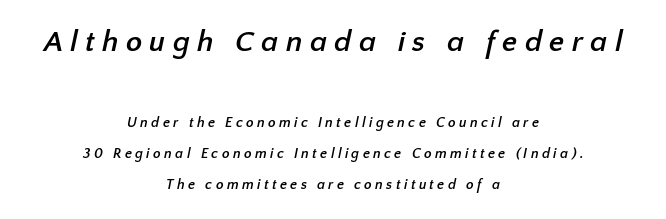
Q: Is the text bold? A: Yes.
Q: Is the typeface a serif or a sans-serif typeface? A: Sans-serif.
Q: Is the text underlined? A: No.
Q: How is the paragraph aligned? A: Centered.
Q: Is the spacing between letters normal or unusually wide? A: Unusually wide.
Q: Is the spacing between lines tight, normal or loose? A: Loose.
Q: Which block of text is set in a larger size, the first (top) or the second (bottom)? A: The first (top) one.
Q: Width (condensed, normal, or wide)? A: Normal.
Q: Stroke contrast? A: Low.
Q: x-height? A: Medium.
Q: Monospaced? A: No.
